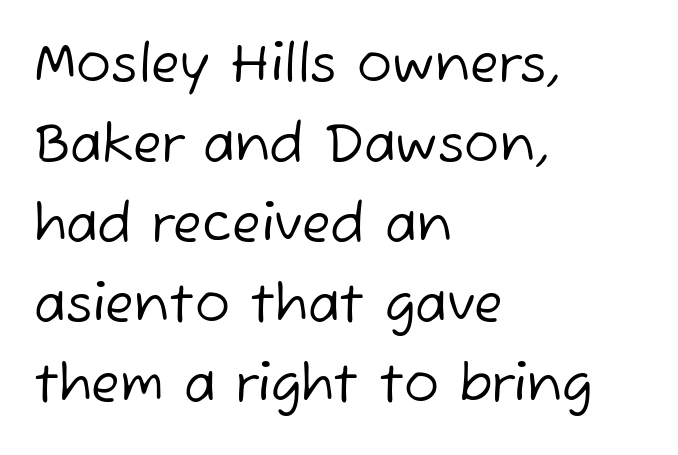
The image shows 52 px regular-weight sans-serif type; set left-aligned, normal line spacing (1.54x), normal letter spacing, not underlined; low stroke contrast and a medium x-height.
